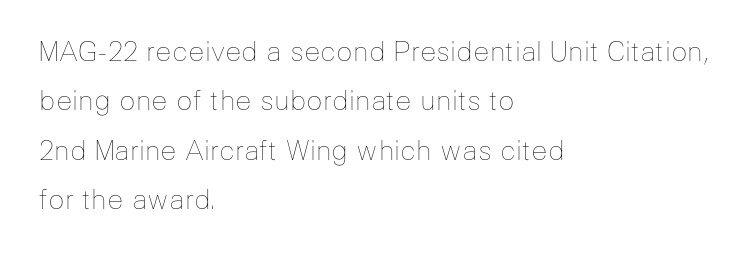
Q: Is the text bold? A: No.
Q: Is the text italic (slanted)? A: No, it is upright.
Q: Is the text underlined? A: No.
Q: How is the paragraph aligned? A: Left-aligned.
Q: Is the spacing between letters normal or unusually wide? A: Normal.
